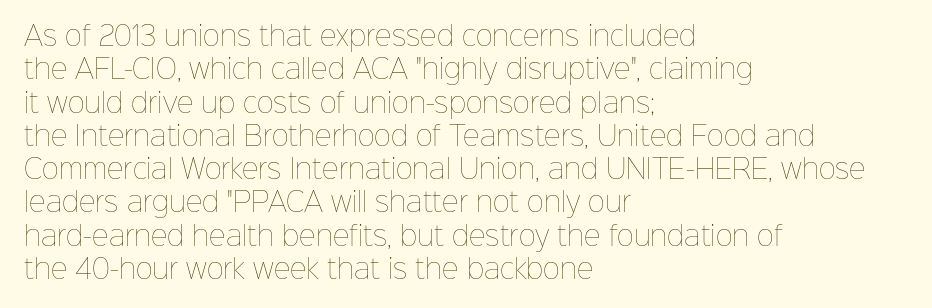
The image shows 26 px text type, upright; set left-aligned, normal line spacing (1.28x), normal letter spacing, not underlined.
